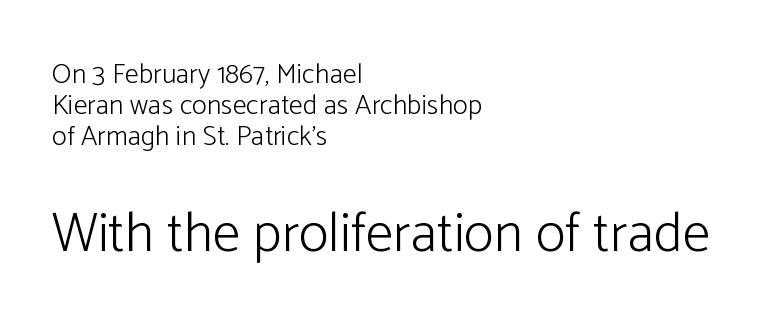
The image shows 56 px light sans-serif type, upright; set left-aligned, tight line spacing (1.1x), normal letter spacing, not underlined; the second (bottom) block is 2.0x larger; low stroke contrast and a medium x-height.
